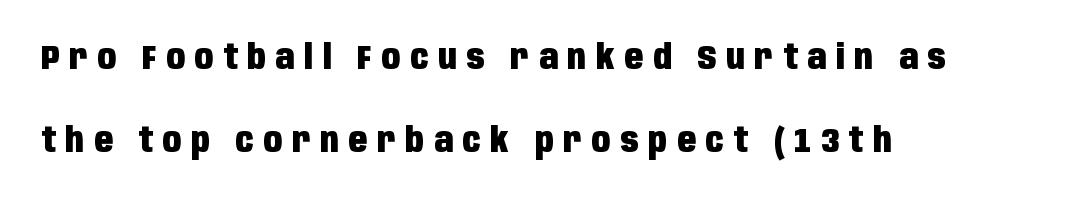
The image shows 34 px heavy, condensed sans-serif type, upright; set left-aligned, loose line spacing (2.45x), unusually wide letter spacing (+0.29 em), not underlined; low stroke contrast and a large x-height.
